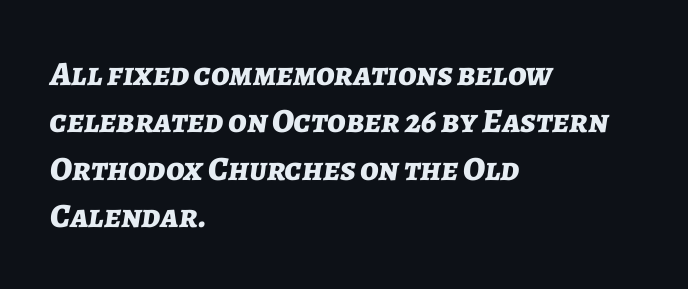
Q: Is the text bold? A: Yes.
Q: Is the text italic (slanted)? A: Yes, it leans right by about 7 degrees.
Q: Is the text underlined? A: No.
Q: How is the paragraph aligned? A: Left-aligned.
Q: Is the spacing between letters normal or unusually wide? A: Normal.
Q: Is the spacing between lines tight, normal or loose? A: Normal.
Q: Width (condensed, normal, or wide)? A: Normal.
Q: Stroke contrast? A: Low.
Q: x-height? A: Medium.
Q: Monospaced? A: No.
